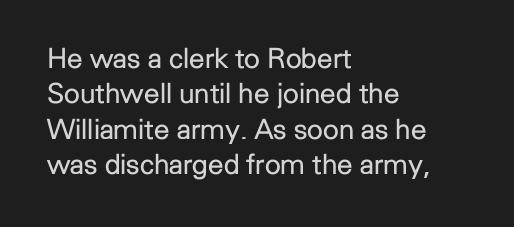
{"serif": "no", "italic": "no", "bold": "no", "weight": "regular", "width": "normal", "stroke_contrast": "low", "x_height": "medium", "monospaced": "no", "underline": "no", "align": "left", "line_spacing": "normal", "line_spacing_ratio": 1.26, "letter_spacing": "normal", "letter_spacing_em": 0.0, "glyph_px": 28}
